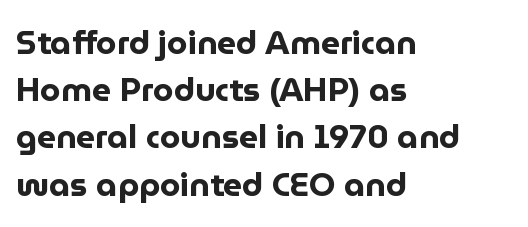
Q: Is the text bold? A: Yes.
Q: Is the text italic (slanted)? A: No, it is upright.
Q: Is the typeface a serif or a sans-serif typeface? A: Sans-serif.
Q: Is the text underlined? A: No.
Q: How is the paragraph aligned? A: Left-aligned.
Q: Is the spacing between letters normal or unusually wide? A: Normal.
Q: Is the spacing between lines tight, normal or loose? A: Normal.
Q: Width (condensed, normal, or wide)? A: Normal.
Q: Stroke contrast? A: Low.
Q: x-height? A: Medium.
Q: Monospaced? A: No.
